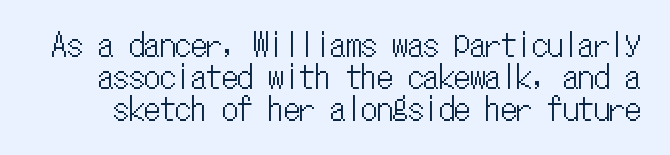
Q: Is the text italic (slanted)? A: No, it is upright.
Q: Is the text underlined? A: No.
Q: Is the spacing between letters normal or unusually wide? A: Normal.
Q: Is the spacing between lines tight, normal or loose? A: Tight.
Q: Width (condensed, normal, or wide)? A: Condensed.
Q: Stroke contrast? A: Low.
Q: x-height? A: Medium.
Q: Monospaced? A: Yes.
